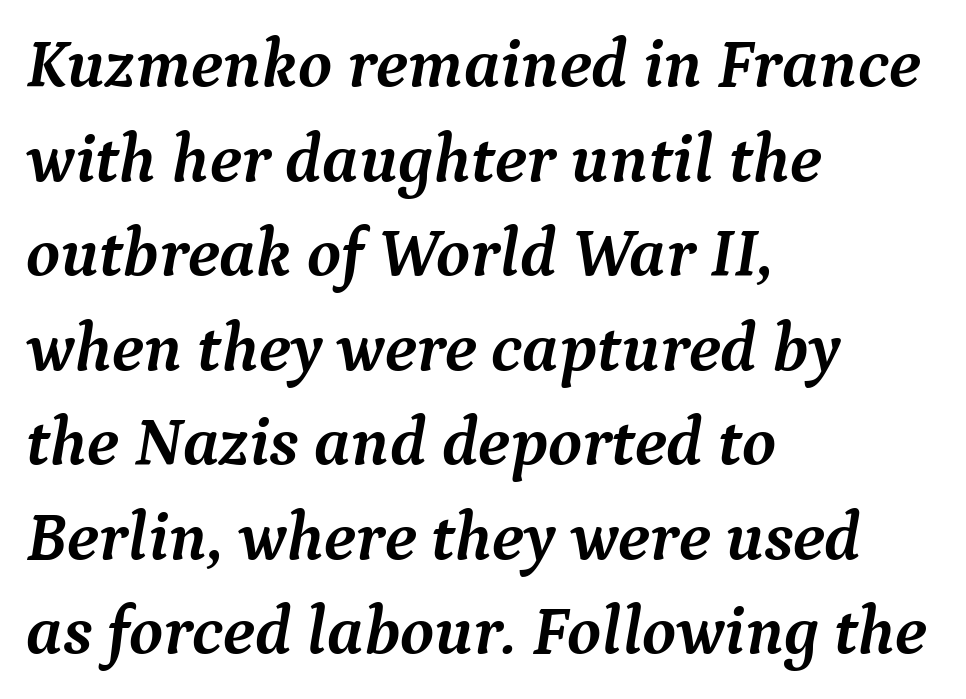
The letters sit at their default tracking, neither squeezed nor spread. The passage shown is typed in a proportional face where columns would drift. Designer's note — italics engaged. These lines are set flush left with a ragged right edge. Serifs: yes, visible at the terminals of the letterforms. Lines of text with bare space underneath.
